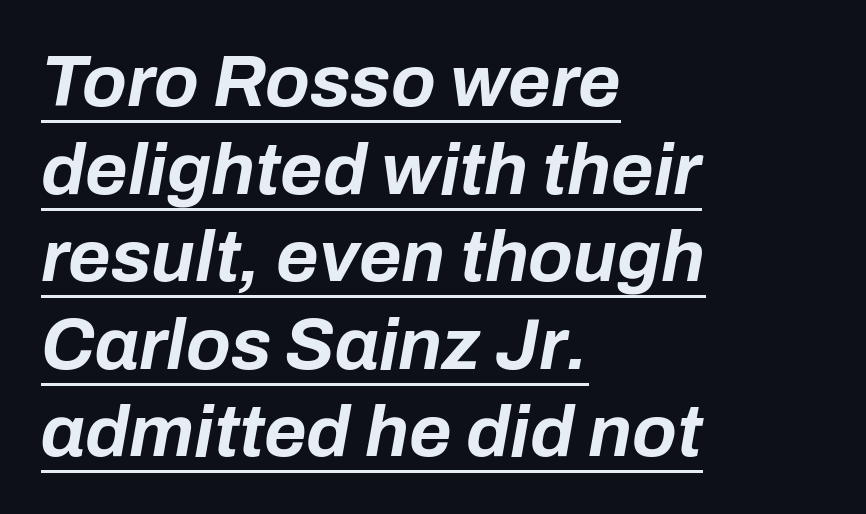
{"italic": "yes", "lean": "right", "slant_degrees": 10, "bold": "yes", "weight": "bold", "width": "normal", "stroke_contrast": "low", "x_height": "medium", "monospaced": "no", "underline": "yes", "align": "left", "line_spacing_ratio": 1.2, "letter_spacing": "normal", "letter_spacing_em": 0.0, "glyph_px": 73}
